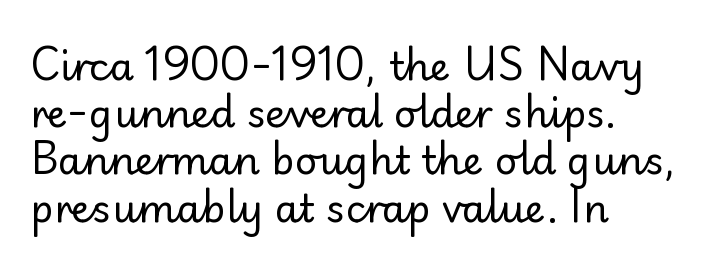
Every character sits straight up, as roman type does. The passage shown is typed in a proportional face where columns would drift. Does extra space separate the letters? No, they use regular spacing. The letterforms sit at book weight or below.
